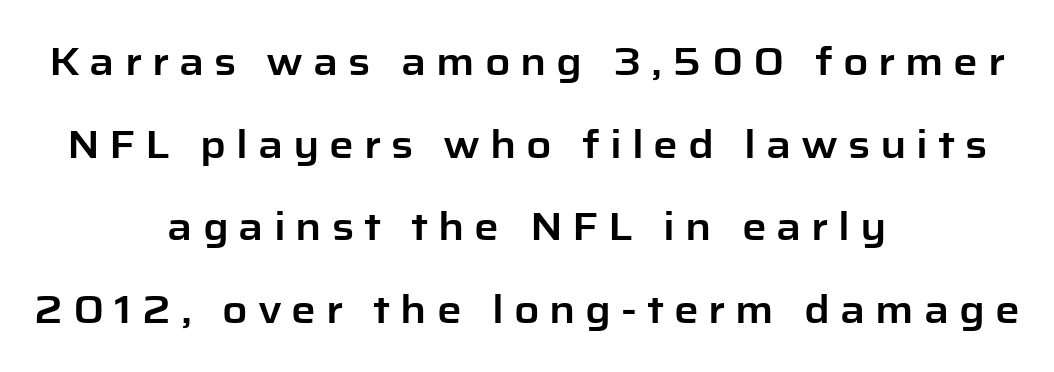
The image shows 39 px sans-serif type, upright; set centered, loose line spacing (2.12x), unusually wide letter spacing (+0.25 em), not underlined; low stroke contrast and a medium x-height.
